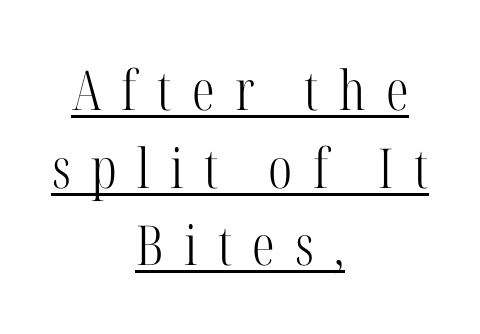
Q: Is the text bold? A: No.
Q: Is the text italic (slanted)? A: No, it is upright.
Q: Is the typeface a serif or a sans-serif typeface? A: Serif.
Q: Is the text underlined? A: Yes.
Q: How is the paragraph aligned? A: Centered.
Q: Is the spacing between letters normal or unusually wide? A: Unusually wide.
Q: Is the spacing between lines tight, normal or loose? A: Normal.
Q: Width (condensed, normal, or wide)? A: Condensed.
Q: Stroke contrast? A: High.
Q: x-height? A: Medium.
Q: Monospaced? A: No.
